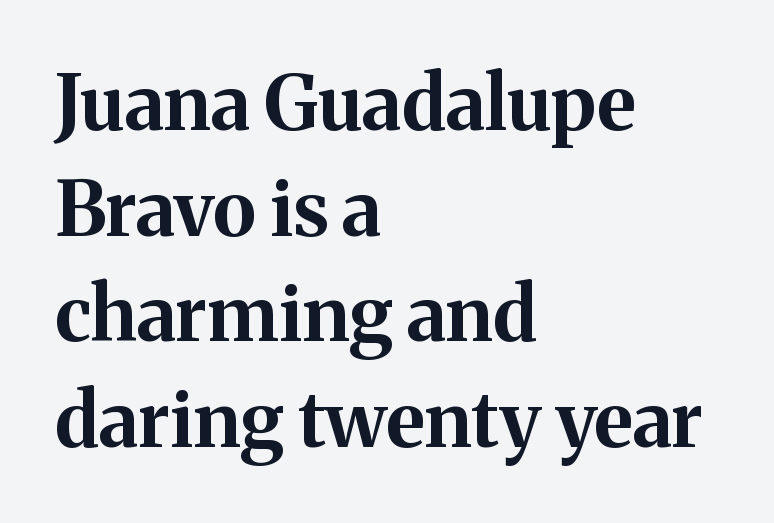
I'd call this a serif setting — the letters wear small feet. The paragraph shown leans on its left margin. Compared with typical paragraphs, the rows here are spaced about the same. Type without underlining.
